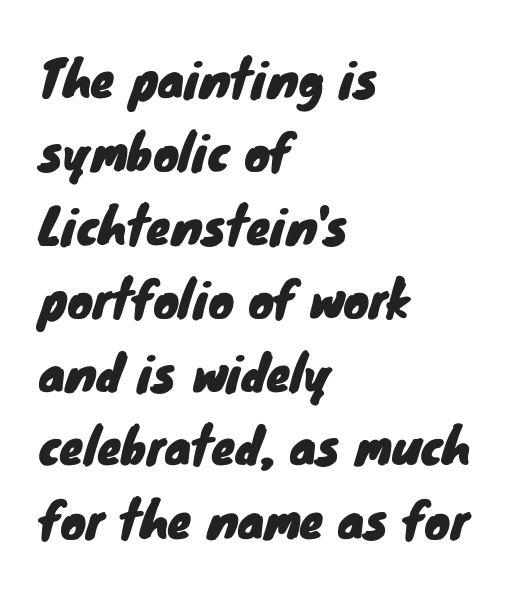
This sample keeps an unexceptional amount of space between lines. Which margin do the lines hug? The left one — the right edge is uneven. Check under the words: just untouched page. In terms of letterform style, serifs are entirely absent. Between one letter and the next there's only the usual sliver of space. Each letter keeps its own natural width here, so spacing adapts to shape.
